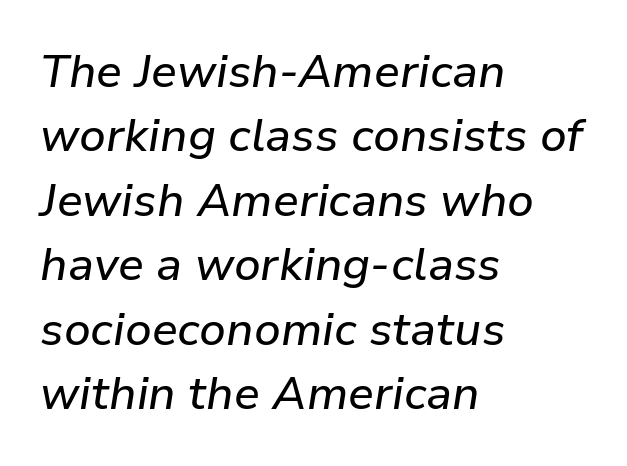
The image shows 46 px text type, italic (leaning right); set left-aligned, normal line spacing (1.4x), normal letter spacing, not underlined; low stroke contrast and a medium x-height.
